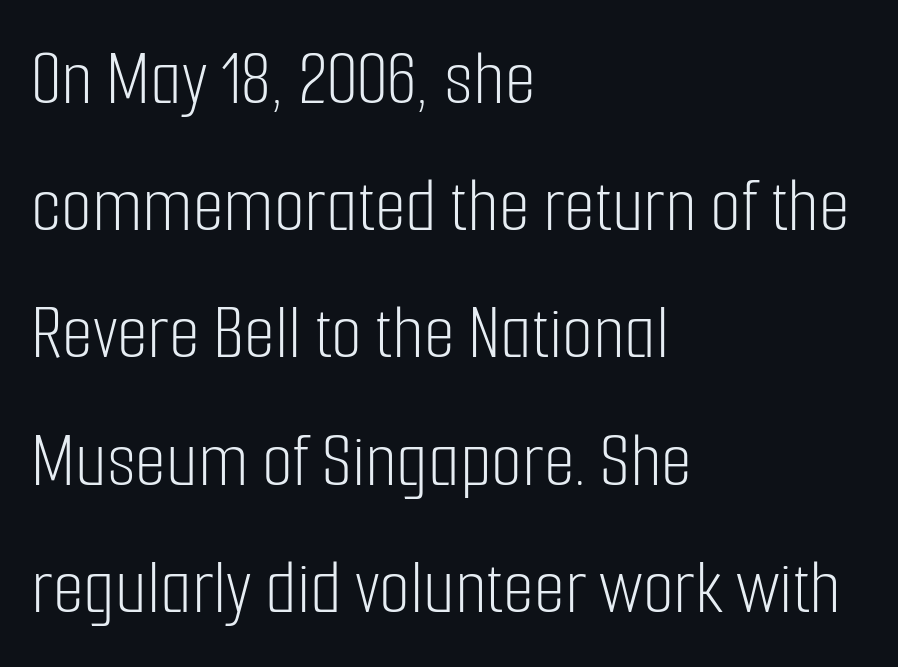
{"serif": "no", "italic": "no", "bold": "no", "weight": "light", "width": "condensed", "stroke_contrast": "low", "x_height": "medium", "monospaced": "no", "underline": "no", "align": "left", "line_spacing": "normal", "line_spacing_ratio": 1.59, "letter_spacing": "normal", "letter_spacing_em": 0.0, "glyph_px": 80}
